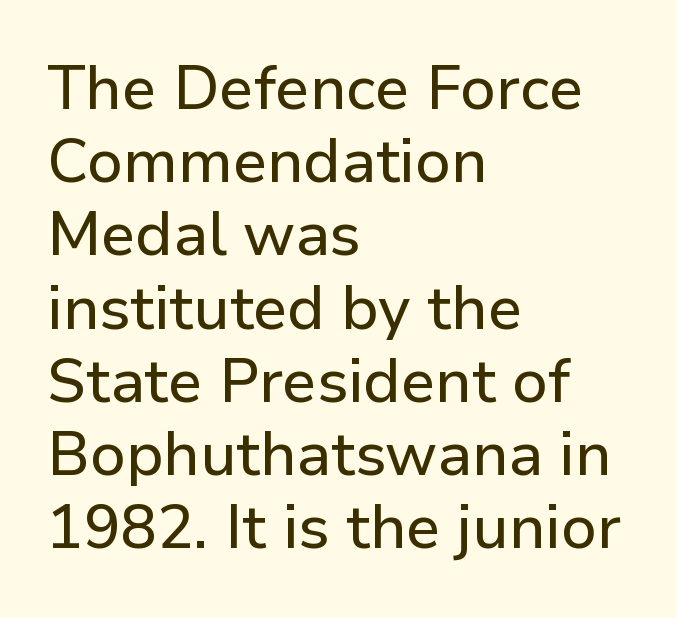
These lines were composed using upright roman letters. These lines are rendered in a variable-pitch font. Just letters on the line, the space beneath them empty. What stands out about the letter spacing? Nothing — it is the standard amount. Each letter's strokes conclude bluntly, with no projecting serifs.
